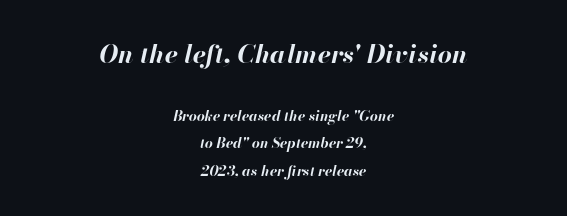
Q: Is the text bold? A: Yes.
Q: Is the text italic (slanted)? A: Yes, it leans right by about 13 degrees.
Q: Is the text underlined? A: No.
Q: How is the paragraph aligned? A: Centered.
Q: Is the spacing between letters normal or unusually wide? A: Normal.
Q: Is the spacing between lines tight, normal or loose? A: Loose.
Q: Which block of text is set in a larger size, the first (top) or the second (bottom)? A: The first (top) one.
